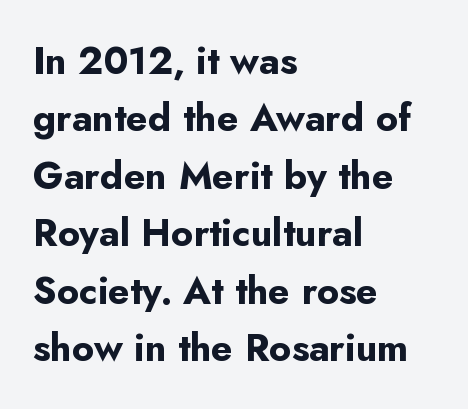
Varying glyph widths throughout — classic text-font behaviour. Students, this is bold: see how much ink each stroke carries. The specimen reads as upright at a glance. Between one letter and the next there's only the usual sliver of space.
